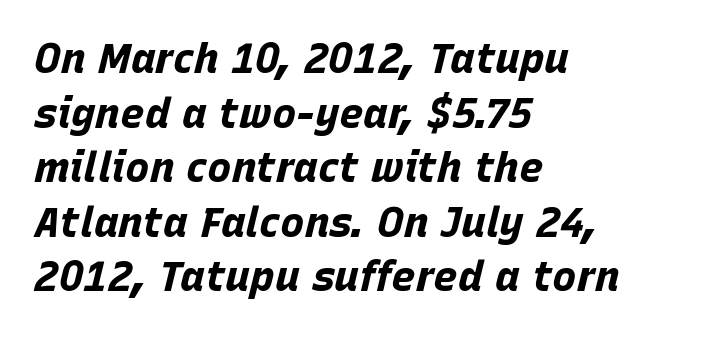
The image shows 41 px bold type, italic (leaning right); set left-aligned, normal line spacing (1.33x), normal letter spacing, not underlined; low stroke contrast and a large x-height.
